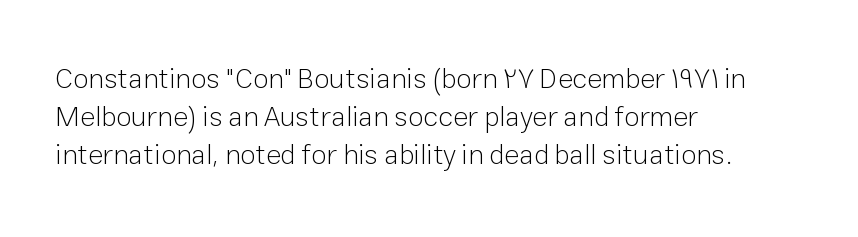
Q: Is the text bold? A: No.
Q: Is the text italic (slanted)? A: No, it is upright.
Q: Is the typeface a serif or a sans-serif typeface? A: Sans-serif.
Q: Is the text underlined? A: No.
Q: How is the paragraph aligned? A: Left-aligned.
Q: Is the spacing between letters normal or unusually wide? A: Normal.
Q: Is the spacing between lines tight, normal or loose? A: Normal.
Q: Width (condensed, normal, or wide)? A: Normal.
Q: Stroke contrast? A: Low.
Q: x-height? A: Medium.
Q: Monospaced? A: No.
